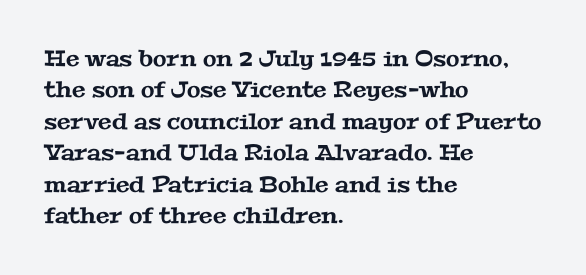
The image shows 22 px text type; set left-aligned, normal line spacing (1.43x), normal letter spacing, not underlined.
